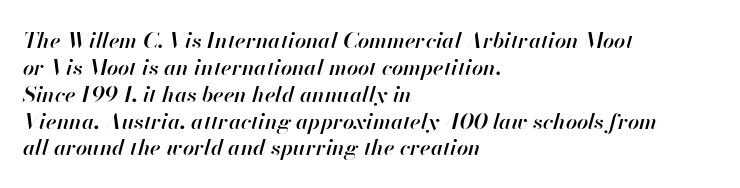
The space beneath each line is pristine and unruled. Moderately thickened strokes mark this as semibold type. The rendering anchors every line to the left-hand side. No extra tracking has been applied to these lines. The whole block is typeset with a tilt.
